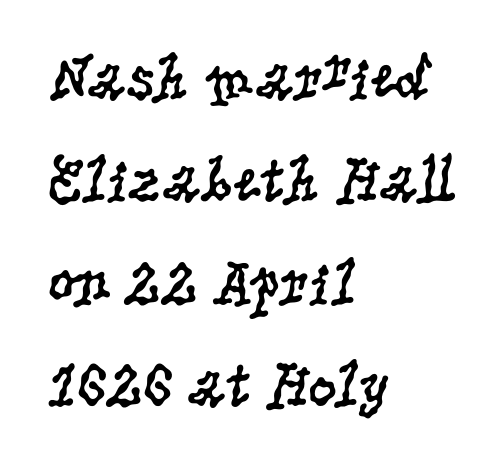
These lines are set flush left with a ragged right edge. Plain, unruled lines of type. Stems here are at most as thick as an everyday book face. Nothing unusual about the tracking: characters are spaced as the font intends. These lines are rendered in a variable-pitch font.
